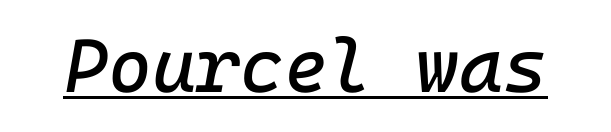
The image shows 75 px text type, italic (leaning right); set normal letter spacing, underlined; low stroke contrast and a medium x-height.
